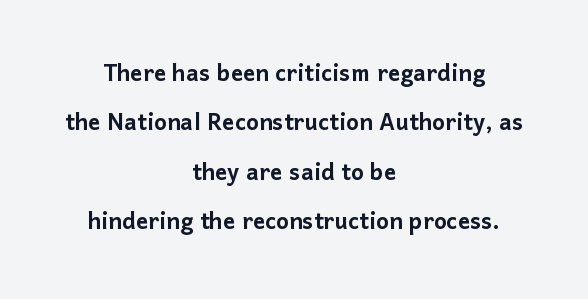
No word sits above an underline. A centered setting, common on invitations and titles, is used for this passage. Glyph-to-glyph distance matches everyday printed text. The rendering uses natural spacing where letterforms have individual widths. Does the lettering tilt? It doesn't — this is upright. This block has exactly the height ordinary leading produces.
